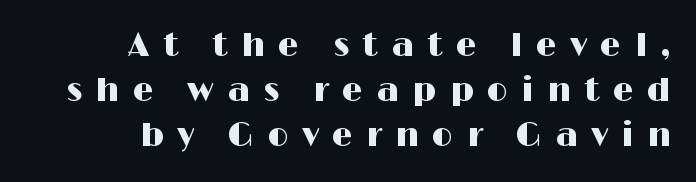
{"serif": "no", "italic": "no", "width": "wide", "stroke_contrast": "high", "x_height": "medium", "monospaced": "no", "underline": "no", "align": "right", "line_spacing": "normal", "line_spacing_ratio": 1.36, "letter_spacing": "wide", "letter_spacing_em": 0.4, "glyph_px": 33}
